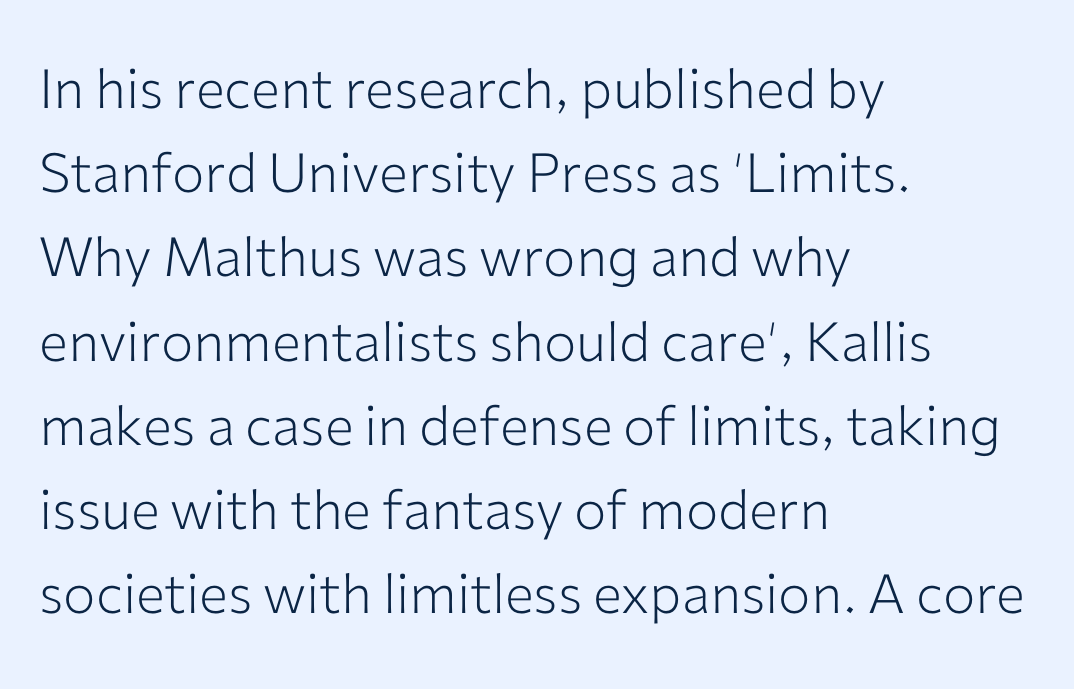
The image shows 54 px light sans-serif type, upright; set left-aligned, normal line spacing (1.56x), normal letter spacing, not underlined; low stroke contrast and a medium x-height.
